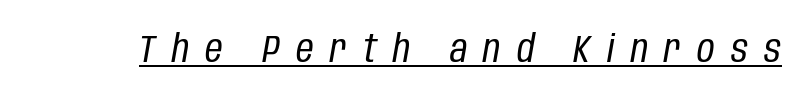
The image shows 38 px regular-weight, condensed type, italic (leaning right); set unusually wide letter spacing (+0.43 em), underlined; low stroke contrast and a large x-height.
